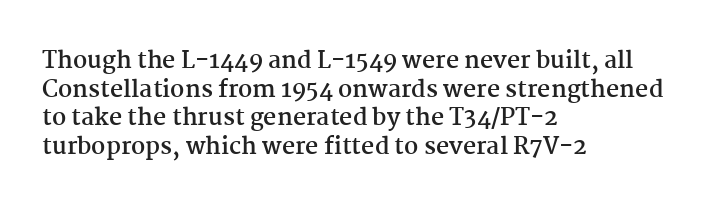
The image shows 23 px bold type, upright; set left-aligned, line spacing 1.24x, normal letter spacing, not underlined.
